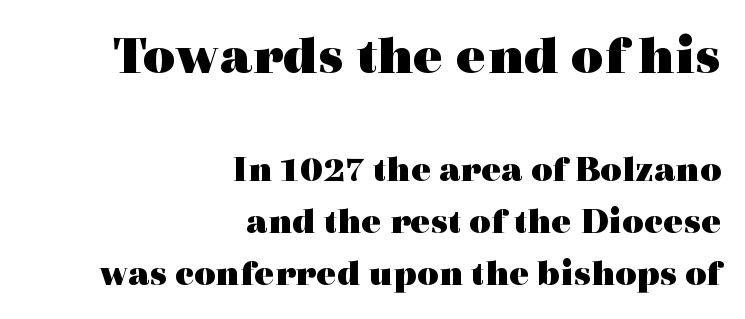
The image shows 56 px heavy, wide serif type, upright; set right-aligned, normal line spacing (1.41x), normal letter spacing, not underlined; the first (top) block is 1.51x larger; a medium x-height.
